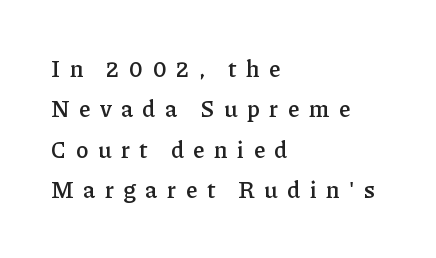
Q: Is the text bold? A: Semi-bold.
Q: Is the text italic (slanted)? A: No, it is upright.
Q: Is the text underlined? A: No.
Q: How is the paragraph aligned? A: Left-aligned.
Q: Is the spacing between letters normal or unusually wide? A: Unusually wide.
